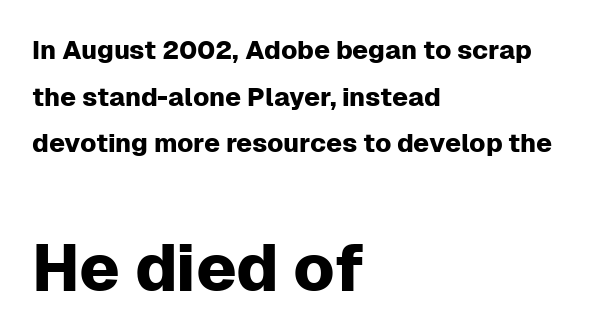
{"serif": "no", "italic": "no", "width": "normal", "stroke_contrast": "low", "x_height": "medium", "monospaced": "no", "underline": "no", "align": "left", "line_spacing_ratio": 1.79, "letter_spacing": "normal", "letter_spacing_em": 0.0, "larger_block": "second", "size_ratio": 2.54, "glyph_px": 66}
